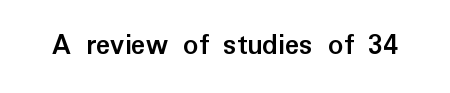
{"serif": "no", "italic": "no", "bold": "yes", "weight": "semibold", "width": "normal", "stroke_contrast": "low", "x_height": "medium", "monospaced": "no", "underline": "no", "letter_spacing": "normal", "letter_spacing_em": 0.0, "glyph_px": 30}
